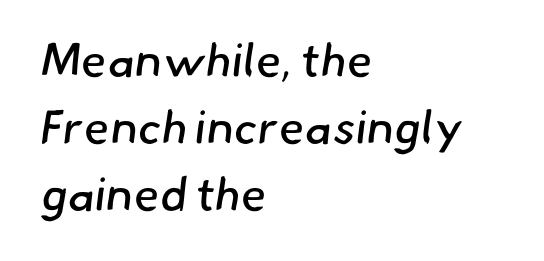
The lines in this sample share a left origin and differ only in where they stop. Default kerning and tracking; the words read as compact shapes. The designer left line spacing at the default. Stems here are at most as thick as an everyday book face.
